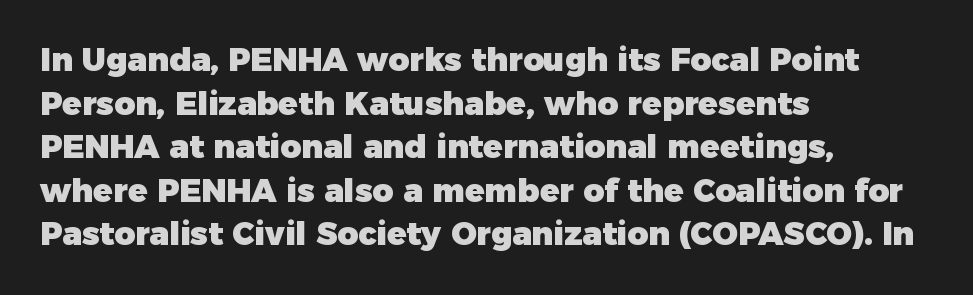
Spacing between characters is what you'd get straight out of the box. Notice how descenders clear the ascenders below comfortably — that's standard leading. The passage shown is emphatically bold. The face used here is proportionally spaced, like ordinary book or web type.
